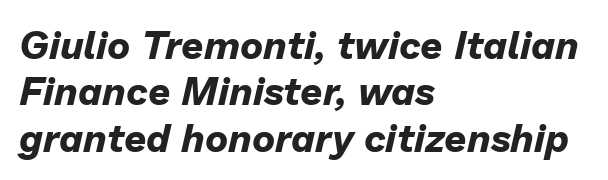
The font's italic variant was chosen for this text. Think of a printed novel: that variable character pitch is what you see here. Where is the straight margin? On the left. This sample uses plain, unmodified letter spacing. Heavy, bold letterforms. No word sits above an underline.
